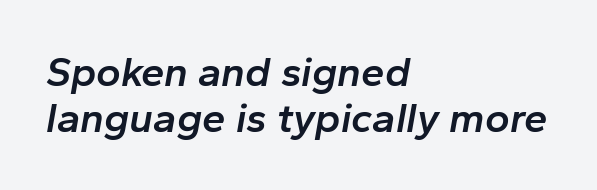
{"italic": "yes", "lean": "right", "slant_degrees": 10, "bold": "semi", "weight": "semibold", "width": "normal", "stroke_contrast": "low", "x_height": "medium", "monospaced": "no", "underline": "no", "align": "left", "line_spacing": "tight", "line_spacing_ratio": 1.1, "letter_spacing": "normal", "letter_spacing_em": 0.0, "glyph_px": 42}
